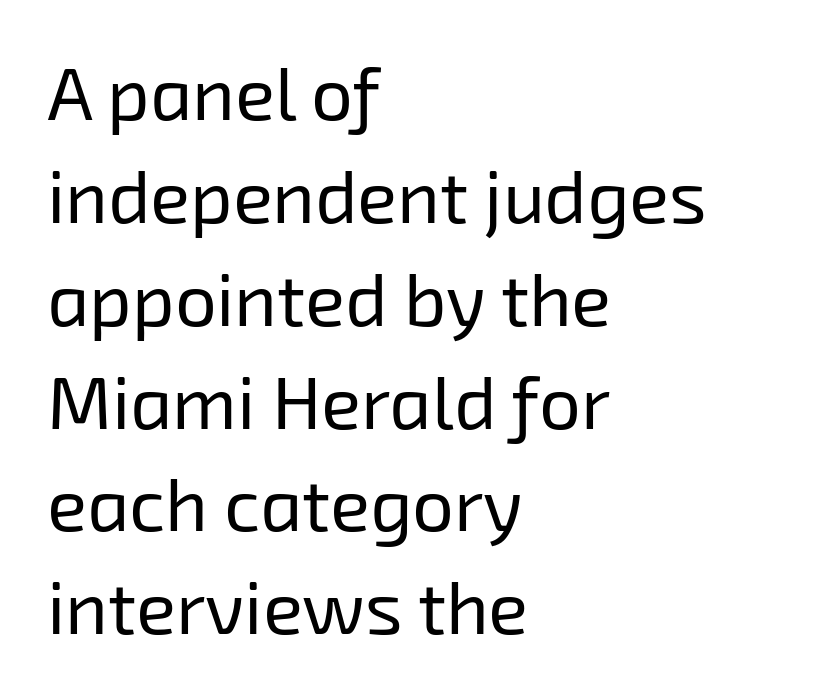
{"serif": "no", "bold": "no", "weight": "regular", "width": "normal", "stroke_contrast": "low", "x_height": "medium", "monospaced": "no", "underline": "no", "align": "left", "line_spacing": "normal", "line_spacing_ratio": 1.39, "letter_spacing": "normal", "letter_spacing_em": 0.0, "glyph_px": 74}
